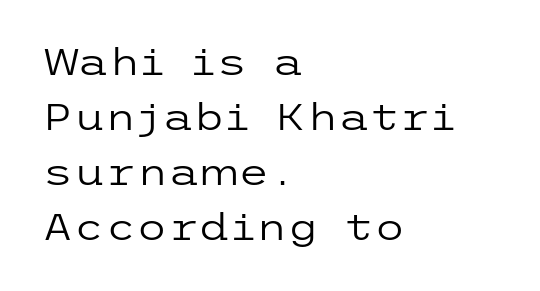
Q: Is the text bold? A: No.
Q: Is the text italic (slanted)? A: No, it is upright.
Q: Is the typeface a serif or a sans-serif typeface? A: Sans-serif.
Q: Is the text underlined? A: No.
Q: How is the paragraph aligned? A: Left-aligned.
Q: Is the spacing between letters normal or unusually wide? A: Normal.
Q: Is the spacing between lines tight, normal or loose? A: Normal.
Q: Width (condensed, normal, or wide)? A: Wide.
Q: Stroke contrast? A: Low.
Q: x-height? A: Medium.
